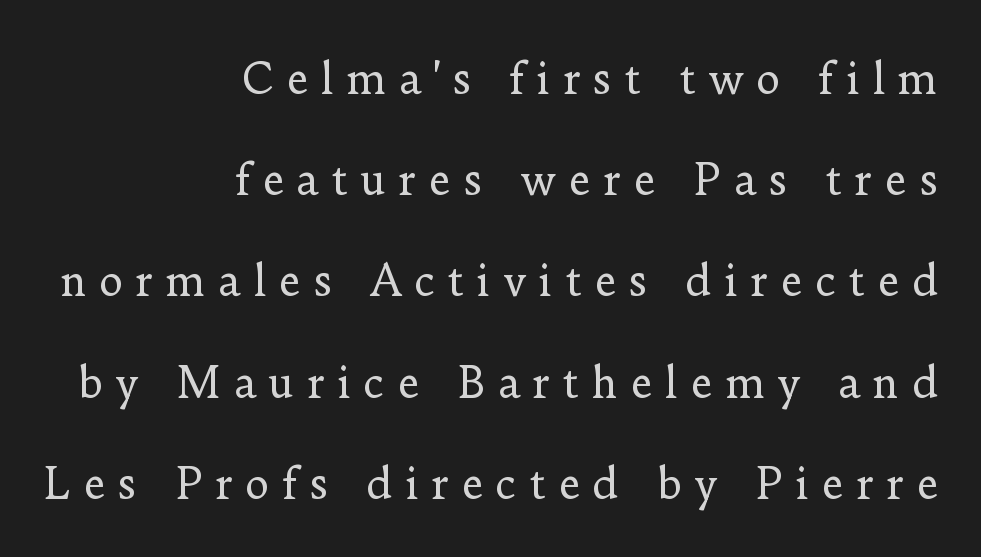
{"serif": "yes", "italic": "no", "bold": "no", "weight": "regular", "width": "normal", "stroke_contrast": "low", "x_height": "small", "monospaced": "no", "underline": "no", "align": "right", "line_spacing": "loose", "line_spacing_ratio": 2.41, "letter_spacing": "wide", "letter_spacing_em": 0.29, "glyph_px": 42}
